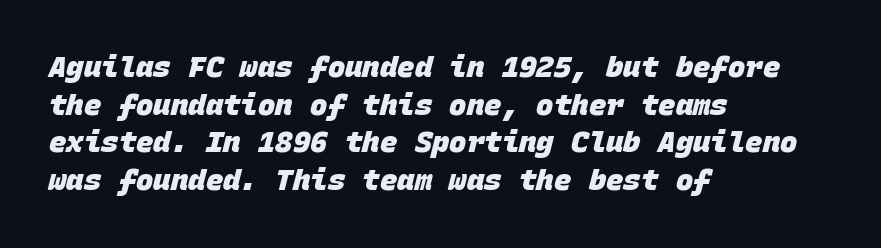
Rule under the text: the space is simply empty. These lines sit exactly where default settings would place them. Think of a typewriter: that constant character pitch is what you see here. The glyphs in this specimen are sans serif. Students, note that the glyphs here touch the page at normal intervals.
